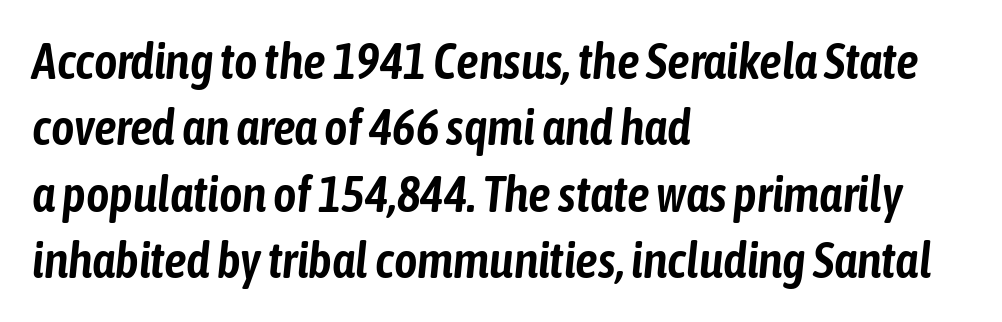
The image shows 50 px condensed type, italic (leaning right); set left-aligned, normal line spacing (1.33x), normal letter spacing, not underlined; low stroke contrast and a medium x-height.
